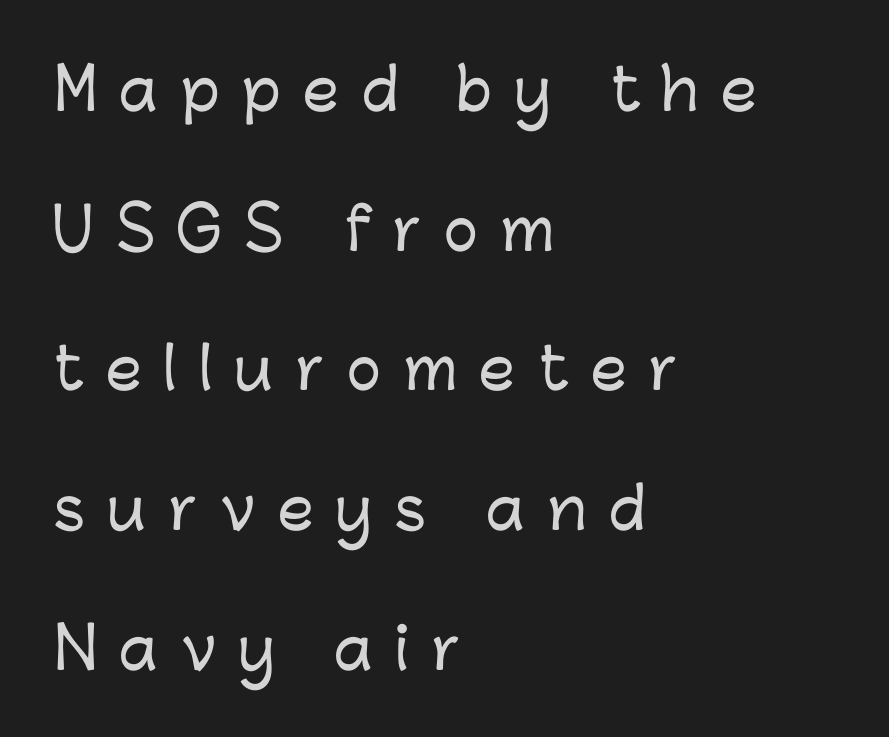
{"serif": "no", "italic": "no", "width": "normal", "stroke_contrast": "low", "x_height": "medium", "monospaced": "no", "underline": "no", "align": "left", "line_spacing": "loose", "line_spacing_ratio": 2.45, "letter_spacing": "wide", "letter_spacing_em": 0.4, "glyph_px": 57}
